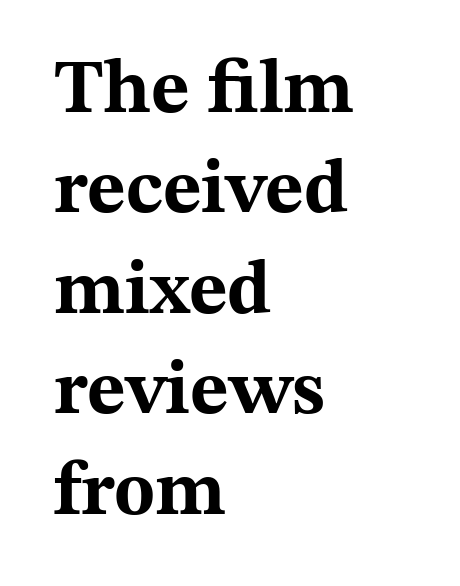
The image shows 75 px bold, wide serif type, upright; set left-aligned, normal line spacing (1.34x), normal letter spacing, not underlined; medium stroke contrast and a medium x-height.
